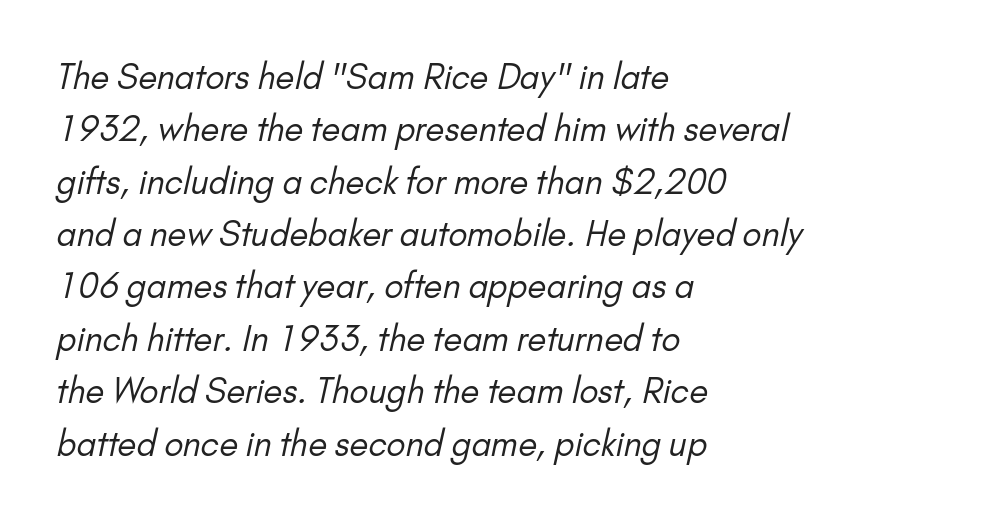
{"serif": "no", "bold": "no", "weight": "regular", "width": "normal", "stroke_contrast": "low", "x_height": "small", "monospaced": "no", "underline": "no", "align": "left", "line_spacing": "normal", "line_spacing_ratio": 1.54, "letter_spacing": "normal", "letter_spacing_em": 0.0, "glyph_px": 34}
